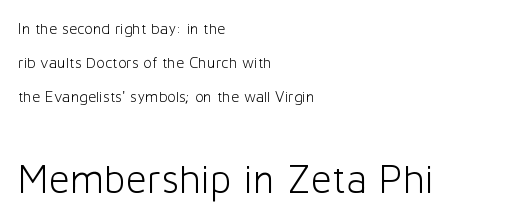
Q: Is the text bold? A: No.
Q: Is the text italic (slanted)? A: No, it is upright.
Q: Is the typeface a serif or a sans-serif typeface? A: Sans-serif.
Q: Is the text underlined? A: No.
Q: How is the paragraph aligned? A: Left-aligned.
Q: Is the spacing between letters normal or unusually wide? A: Normal.
Q: Is the spacing between lines tight, normal or loose? A: Loose.
Q: Which block of text is set in a larger size, the first (top) or the second (bottom)? A: The second (bottom) one.
Q: Width (condensed, normal, or wide)? A: Normal.
Q: Stroke contrast? A: Low.
Q: x-height? A: Medium.
Q: Monospaced? A: No.
